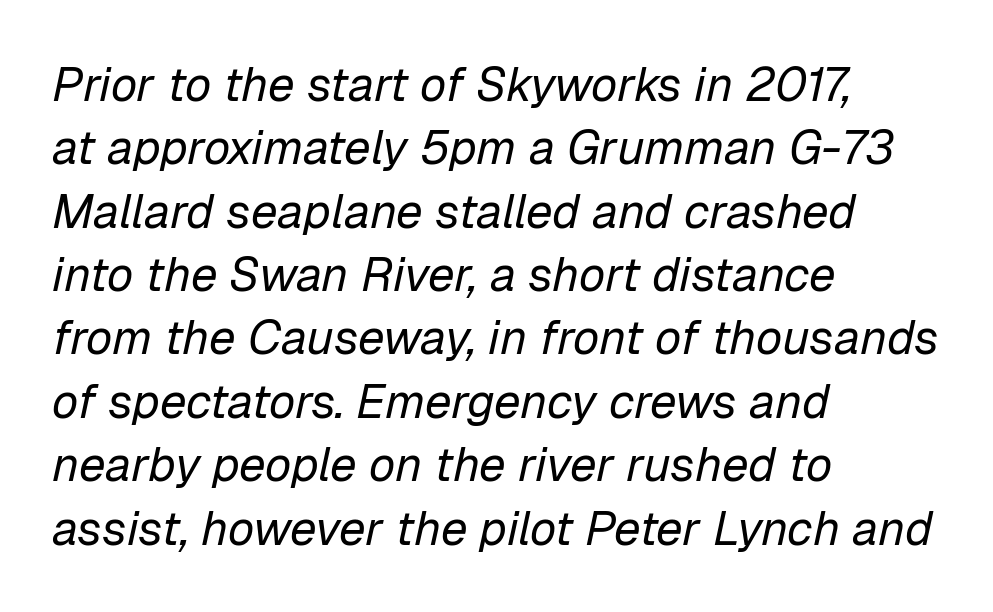
The image shows 48 px regular-weight type, italic (leaning right); set left-aligned, normal line spacing (1.32x), normal letter spacing, not underlined; low stroke contrast and a medium x-height.
